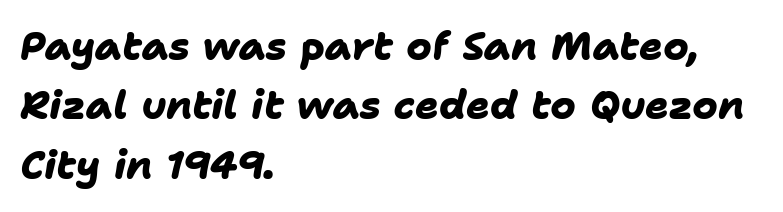
The rows are spaced the way most documents space them. The strip under each line holds only bare page. These lines are rendered in a variable-pitch font. Typographic density is high because the face is bold.
